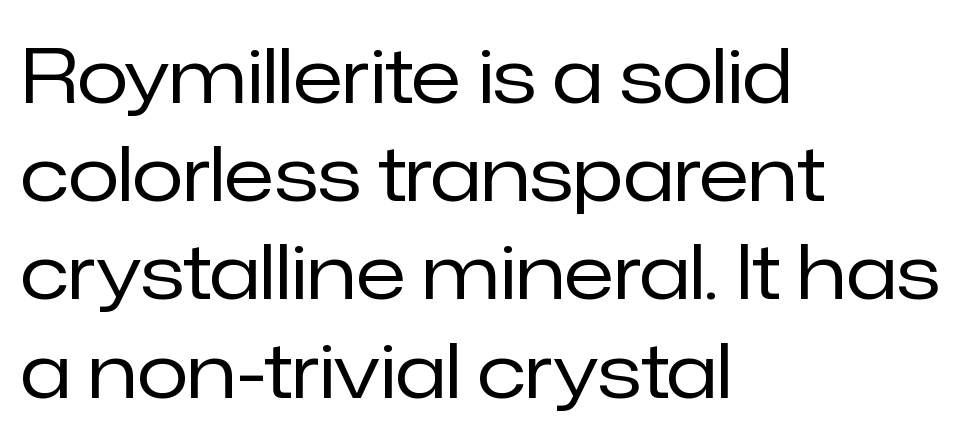
The image shows 75 px regular-weight sans-serif type, upright; set left-aligned, normal line spacing (1.31x), normal letter spacing, not underlined; low stroke contrast and a medium x-height.
